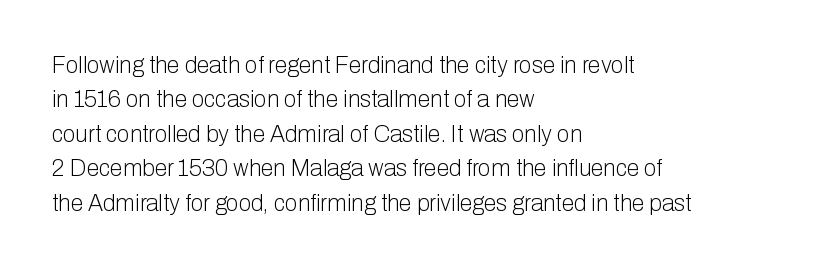
Q: Is the text bold? A: No.
Q: Is the text italic (slanted)? A: No, it is upright.
Q: Is the text underlined? A: No.
Q: How is the paragraph aligned? A: Left-aligned.
Q: Is the spacing between letters normal or unusually wide? A: Normal.
Q: Is the spacing between lines tight, normal or loose? A: Normal.
